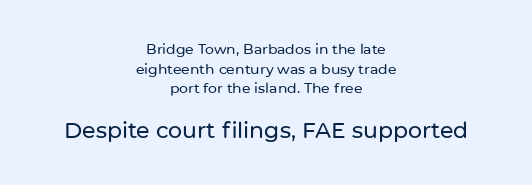
Q: Is the text italic (slanted)? A: No, it is upright.
Q: Is the text underlined? A: No.
Q: How is the paragraph aligned? A: Centered.
Q: Is the spacing between letters normal or unusually wide? A: Normal.
Q: Is the spacing between lines tight, normal or loose? A: Normal.
Q: Which block of text is set in a larger size, the first (top) or the second (bottom)? A: The second (bottom) one.
